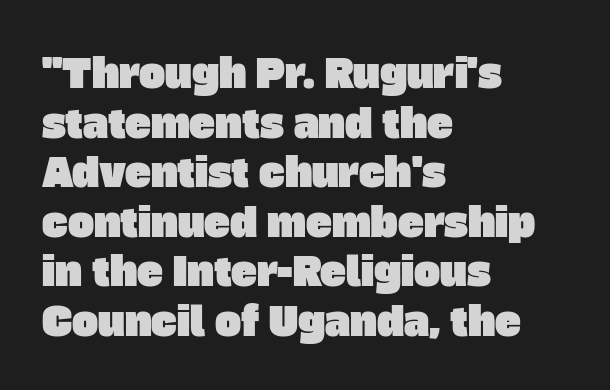
This sample keeps an unexceptional amount of space between lines. Any mark beneath the type? The region is blank. The font family rendered here belongs to the sans-serif group. Casual observation: everything's shoved over to the left.
